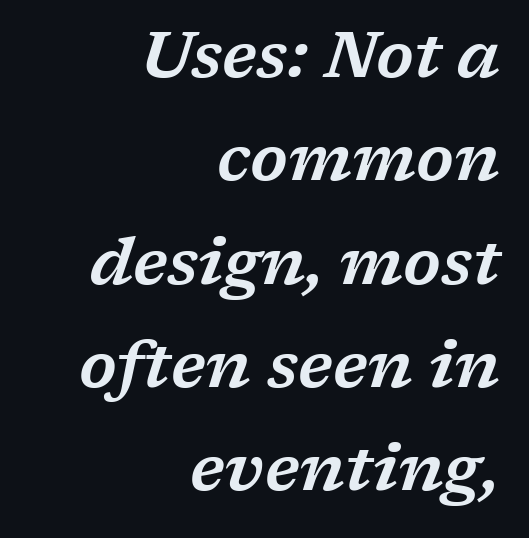
{"serif": "yes", "italic": "yes", "lean": "right", "slant_degrees": 17, "width": "wide", "stroke_contrast": "low", "x_height": "medium", "monospaced": "no", "underline": "no", "align": "right", "line_spacing": "normal", "line_spacing_ratio": 1.59, "letter_spacing": "normal", "letter_spacing_em": 0.0, "glyph_px": 65}
